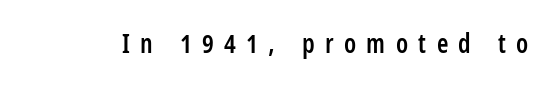
The image shows 26 px text type, upright; set unusually wide letter spacing (+0.4 em), not underlined.
